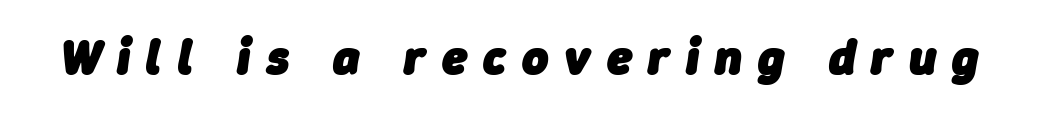
{"italic": "yes", "lean": "right", "slant_degrees": 9, "bold": "yes", "weight": "heavy", "width": "normal", "stroke_contrast": "low", "x_height": "medium", "monospaced": "no", "underline": "no", "letter_spacing": "wide", "letter_spacing_em": 0.32, "glyph_px": 50}
